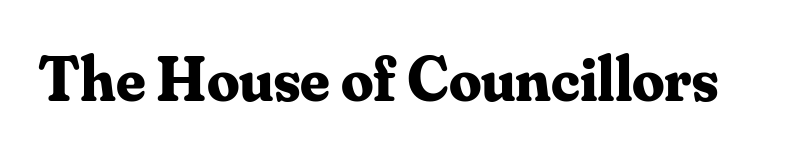
Vertical strokes here are truly vertical. Typographic density is high because the face is bold. No word sits above an underline. The passage shown is typed in a proportional face where columns would drift. Type style note: has serifs. In terms of letterspacing, this is plain default setting.
